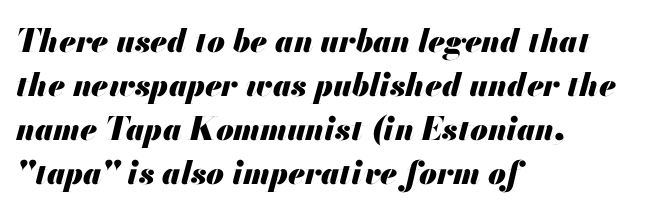
{"italic": "yes", "lean": "right", "slant_degrees": 13, "bold": "yes", "weight": "heavy", "width": "normal", "stroke_contrast": "medium", "x_height": "small", "monospaced": "no", "underline": "no", "align": "left", "line_spacing": "normal", "line_spacing_ratio": 1.38, "letter_spacing": "normal", "letter_spacing_em": 0.0, "glyph_px": 32}
